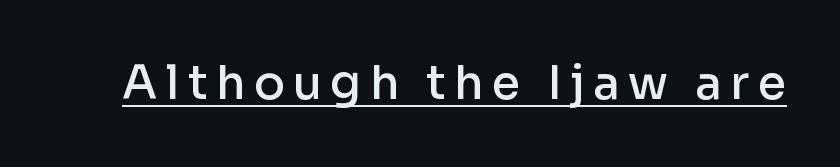
The image shows 46 px semibold sans-serif type, upright; set underlined; low stroke contrast and a medium x-height.
